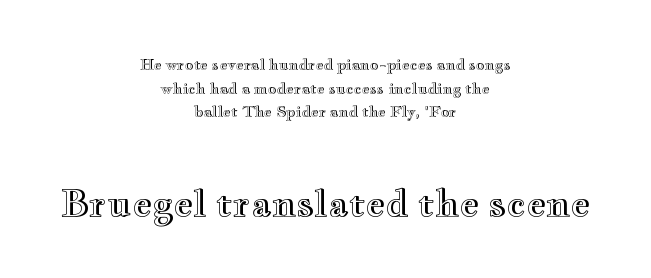
Type size steps up from the first block to the second. This is roman type, the default non-slanted kind. Think of a printed novel: that variable character pitch is what you see here. This sample keeps an unexceptional amount of space between lines. Check the space under the baseline: it is left empty.
